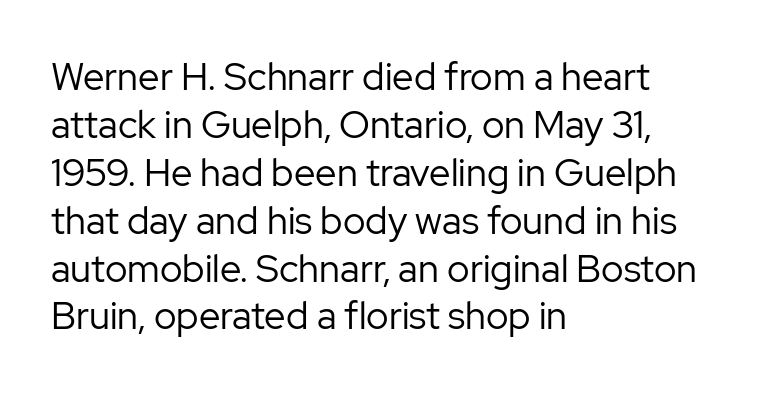
The image shows 38 px regular-weight sans-serif type, upright; set left-aligned, normal line spacing (1.26x), normal letter spacing, not underlined; low stroke contrast and a medium x-height.
